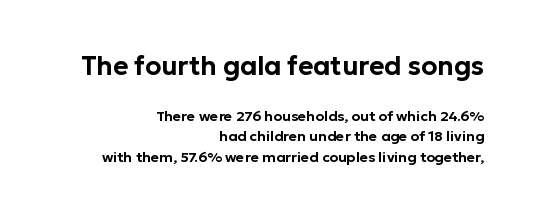
Q: Is the text italic (slanted)? A: No, it is upright.
Q: Is the text underlined? A: No.
Q: How is the paragraph aligned? A: Right-aligned.
Q: Is the spacing between letters normal or unusually wide? A: Normal.
Q: Is the spacing between lines tight, normal or loose? A: Normal.
Q: Which block of text is set in a larger size, the first (top) or the second (bottom)? A: The first (top) one.
